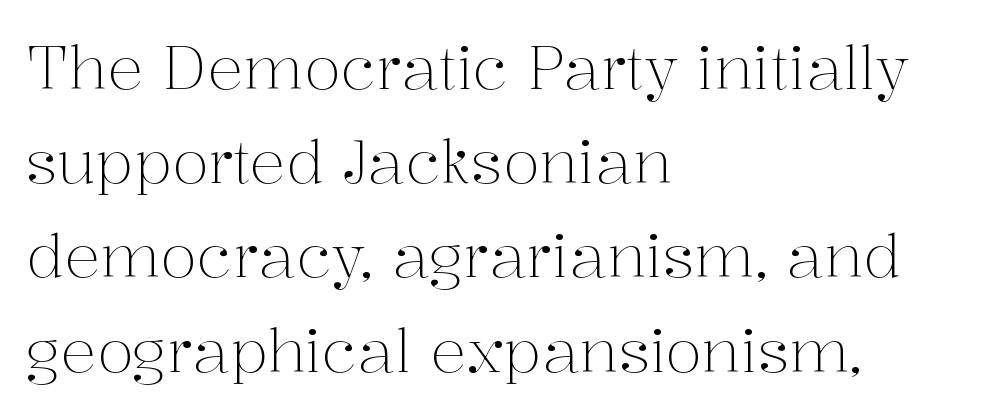
This sample has the flowing, uneven cadence of proportional lettering. Quick note: underline off. No italicization has been applied; the sample stays upright. I'd call this a serif setting — the letters wear small feet. The font is comparable to plain body text, perhaps lighter.
